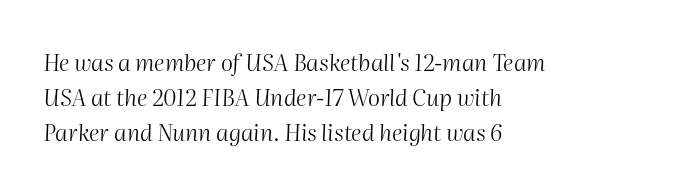
The image shows 23 px text type, italic (leaning right); set left-aligned, normal line spacing (1.53x), normal letter spacing, not underlined.
